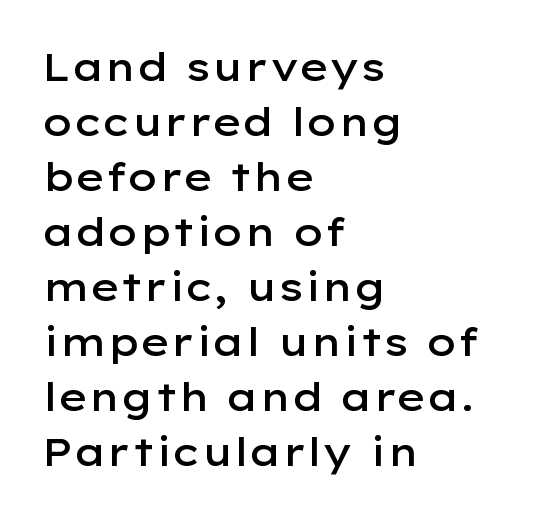
Q: Is the text bold? A: Semi-bold.
Q: Is the text italic (slanted)? A: No, it is upright.
Q: Is the typeface a serif or a sans-serif typeface? A: Sans-serif.
Q: Is the text underlined? A: No.
Q: How is the paragraph aligned? A: Left-aligned.
Q: Is the spacing between letters normal or unusually wide? A: Normal.
Q: Is the spacing between lines tight, normal or loose? A: Normal.
Q: Width (condensed, normal, or wide)? A: Wide.
Q: Stroke contrast? A: Low.
Q: x-height? A: Medium.
Q: Monospaced? A: No.
